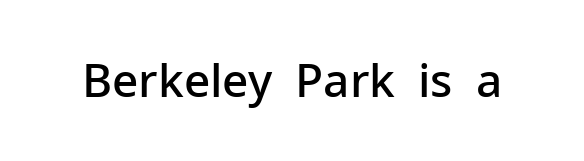
Q: Is the text bold? A: Semi-bold.
Q: Is the text italic (slanted)? A: No, it is upright.
Q: Is the typeface a serif or a sans-serif typeface? A: Sans-serif.
Q: Is the text underlined? A: No.
Q: Is the spacing between letters normal or unusually wide? A: Normal.
Q: Width (condensed, normal, or wide)? A: Normal.
Q: Stroke contrast? A: Low.
Q: x-height? A: Medium.
Q: Monospaced? A: No.
